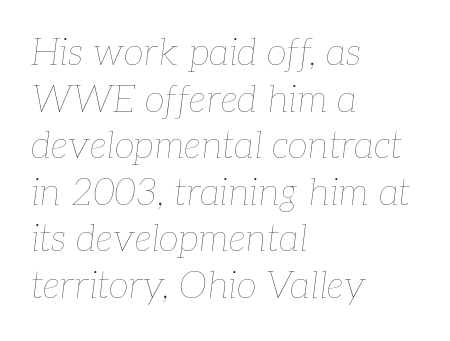
{"italic": "yes", "lean": "right", "slant_degrees": 7, "bold": "no", "weight": "thin", "width": "normal", "stroke_contrast": "low", "x_height": "medium", "monospaced": "no", "underline": "no", "align": "left", "line_spacing": "normal", "line_spacing_ratio": 1.26, "letter_spacing": "normal", "letter_spacing_em": 0.0, "glyph_px": 37}
